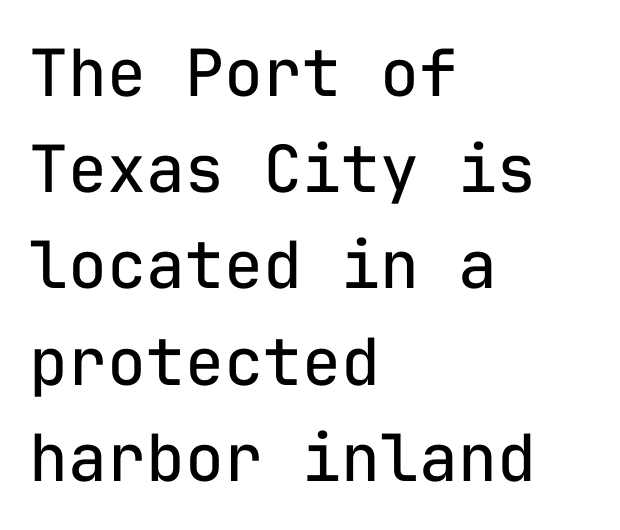
Q: Is the text bold? A: No.
Q: Is the text italic (slanted)? A: No, it is upright.
Q: Is the typeface a serif or a sans-serif typeface? A: Sans-serif.
Q: Is the text underlined? A: No.
Q: How is the paragraph aligned? A: Left-aligned.
Q: Is the spacing between letters normal or unusually wide? A: Normal.
Q: Is the spacing between lines tight, normal or loose? A: Normal.
Q: Width (condensed, normal, or wide)? A: Normal.
Q: Stroke contrast? A: Low.
Q: x-height? A: Medium.
Q: Monospaced? A: Yes.
